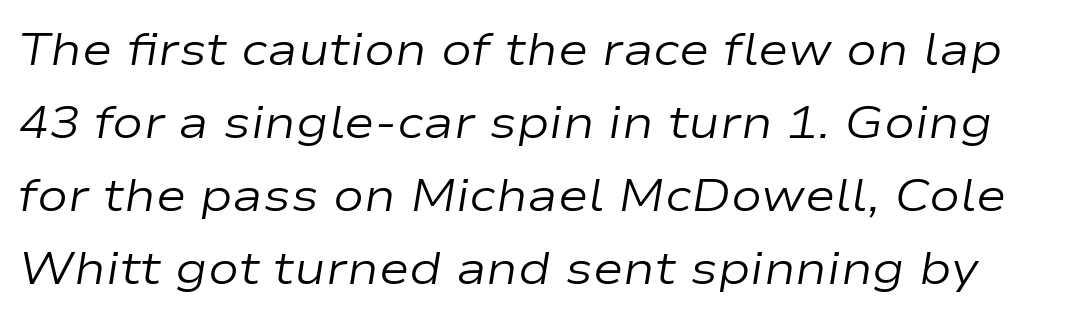
Italic? Definitely — the glyphs are oblique. Stems here are at most as thick as an everyday book face. The lines sit at an ordinary, default distance from one another. Students, note that the glyphs here touch the page at normal intervals. Honestly, there is no underline to notice here at all.
